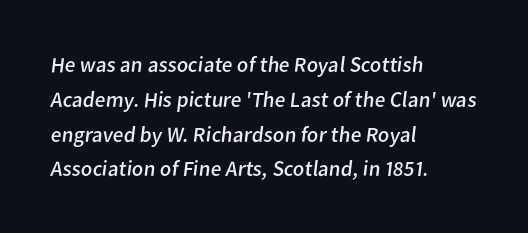
The strokes carry an ordinary text weight at most. Between one letter and the next there's only the usual sliver of space. Bare-footed words on every line. Every row of glyphs begins at an identical x-position on the left. Notice how descenders clear the ascenders below comfortably — that's standard leading.
